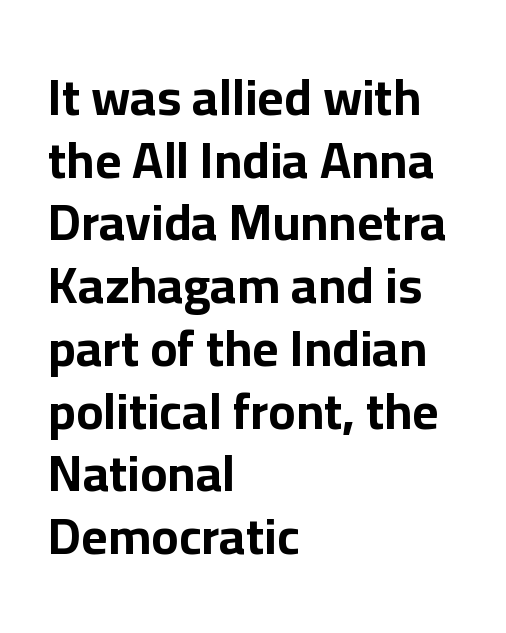
Q: Is the text bold? A: Yes.
Q: Is the text italic (slanted)? A: No, it is upright.
Q: Is the typeface a serif or a sans-serif typeface? A: Sans-serif.
Q: Is the text underlined? A: No.
Q: How is the paragraph aligned? A: Left-aligned.
Q: Is the spacing between letters normal or unusually wide? A: Normal.
Q: Width (condensed, normal, or wide)? A: Normal.
Q: Stroke contrast? A: Low.
Q: x-height? A: Medium.
Q: Monospaced? A: No.
